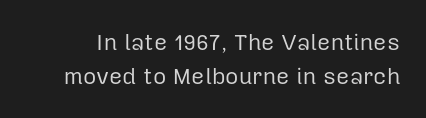
{"italic": "no", "bold": "no", "underline": "no", "line_spacing": "normal", "line_spacing_ratio": 1.49, "letter_spacing": "normal", "letter_spacing_em": 0.0, "glyph_px": 23}
